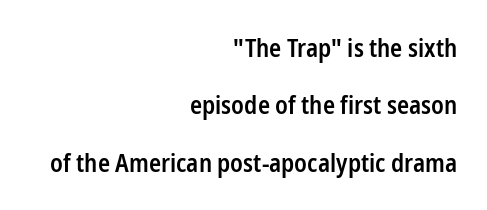
These lines stand farther apart than default settings would place them. Notice how the passage keeps a crisp vertical edge on the right only. The letters stand upright; this is a roman face. Bold? Not quite — semibold, heavier than regular but stopping short. Decoration check: the copy has no underline. This sample uses plain, unmodified letter spacing.
